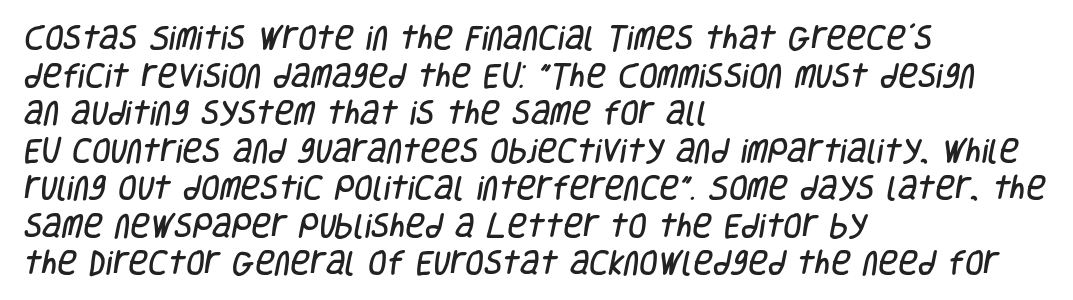
Caption: multi-line text, flush left, ragged right. Just letters on the line, the space beneath them empty. Line spacing here is normal. Words appear dense and cohesive because spacing is normal.
